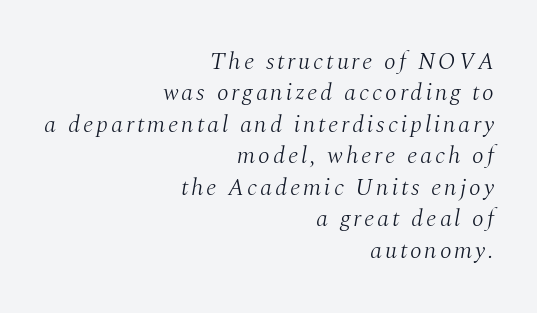
Q: Is the text bold? A: No.
Q: Is the text italic (slanted)? A: Yes, it leans right by about 10 degrees.
Q: Is the text underlined? A: No.
Q: How is the paragraph aligned? A: Right-aligned.
Q: Is the spacing between lines tight, normal or loose? A: Normal.
